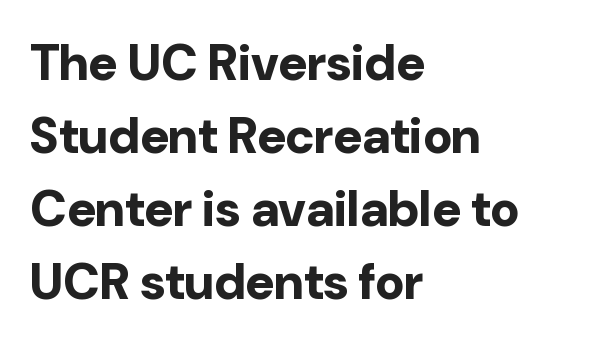
Q: Is the text bold? A: Yes.
Q: Is the text italic (slanted)? A: No, it is upright.
Q: Is the typeface a serif or a sans-serif typeface? A: Sans-serif.
Q: Is the text underlined? A: No.
Q: How is the paragraph aligned? A: Left-aligned.
Q: Is the spacing between letters normal or unusually wide? A: Normal.
Q: Is the spacing between lines tight, normal or loose? A: Normal.
Q: Width (condensed, normal, or wide)? A: Normal.
Q: Stroke contrast? A: Low.
Q: x-height? A: Medium.
Q: Monospaced? A: No.
